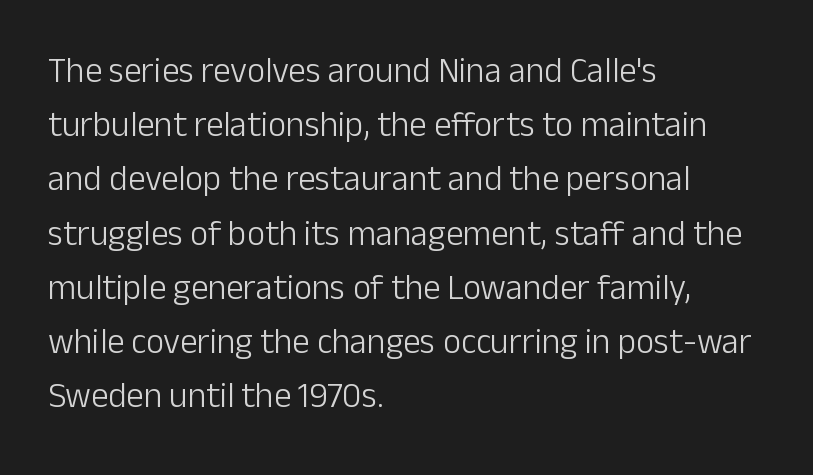
The face used here is rendered with its standard letterfit. The rows are spaced the way most documents space them. A typesetter would call this proportional, since set widths differ per character. Lines of text with bare space underneath. A quiet, ordinary-to-light weight characterises the typeface.
